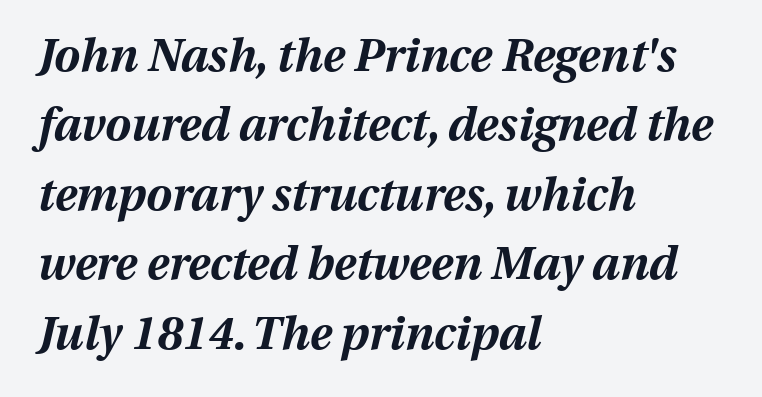
You could not count columns in this text — the font is proportionally spaced. The space directly below the letters is spotless. The letters are slanted; this is an italic face. Reading down the block, your eye returns to a fixed left position each line. Emphasis by weight is at full strength: bold.
